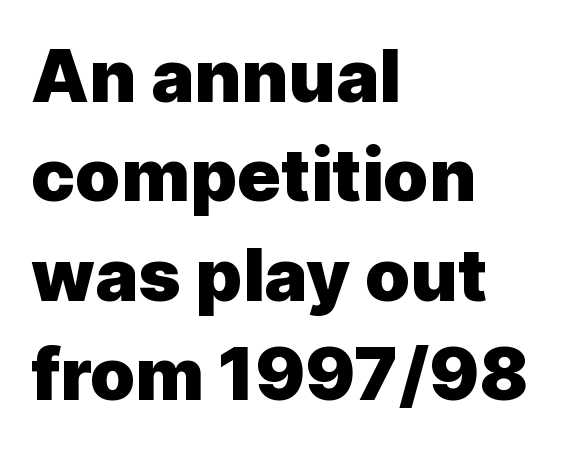
Q: Is the text bold? A: Yes.
Q: Is the text italic (slanted)? A: No, it is upright.
Q: Is the typeface a serif or a sans-serif typeface? A: Sans-serif.
Q: Is the text underlined? A: No.
Q: How is the paragraph aligned? A: Left-aligned.
Q: Is the spacing between letters normal or unusually wide? A: Normal.
Q: Is the spacing between lines tight, normal or loose? A: Normal.
Q: Width (condensed, normal, or wide)? A: Normal.
Q: x-height? A: Medium.
Q: Monospaced? A: No.
